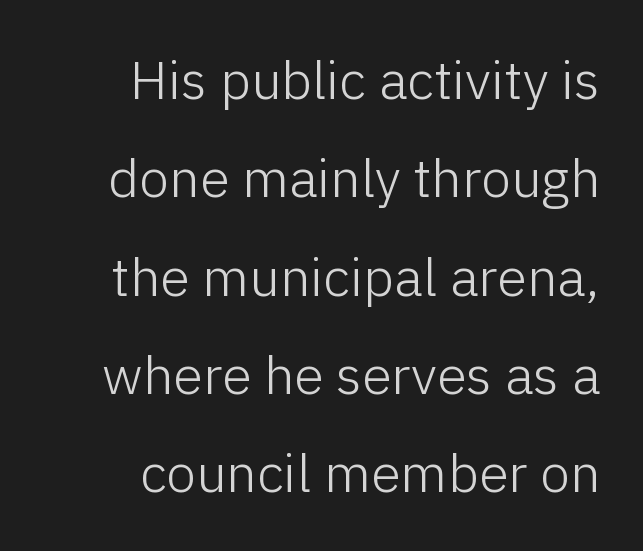
Q: Is the text bold? A: No.
Q: Is the text italic (slanted)? A: No, it is upright.
Q: Is the typeface a serif or a sans-serif typeface? A: Sans-serif.
Q: Is the text underlined? A: No.
Q: How is the paragraph aligned? A: Right-aligned.
Q: Is the spacing between letters normal or unusually wide? A: Normal.
Q: Width (condensed, normal, or wide)? A: Normal.
Q: Stroke contrast? A: Low.
Q: x-height? A: Medium.
Q: Monospaced? A: No.
